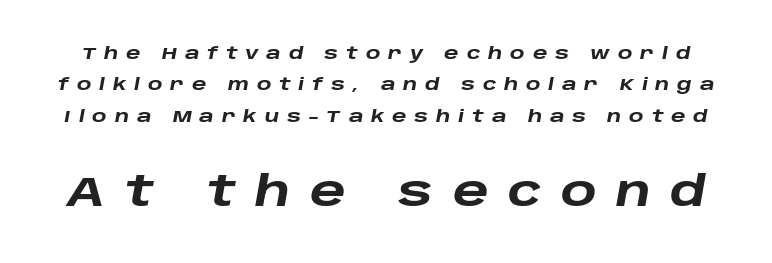
Q: Is the text bold? A: Yes.
Q: Is the text italic (slanted)? A: Yes, it leans right by about 10 degrees.
Q: Is the text underlined? A: No.
Q: Is the spacing between letters normal or unusually wide? A: Unusually wide.
Q: Which block of text is set in a larger size, the first (top) or the second (bottom)? A: The second (bottom) one.
Q: Width (condensed, normal, or wide)? A: Wide.
Q: Stroke contrast? A: Low.
Q: x-height? A: Large.
Q: Monospaced? A: No.
